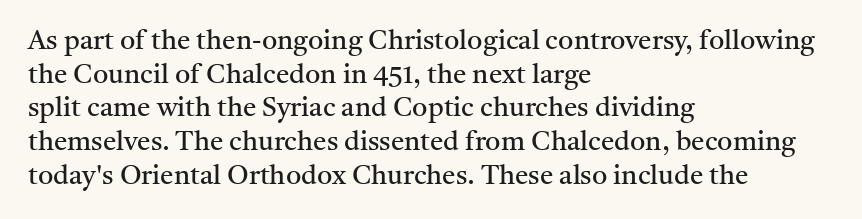
The image shows 27 px text type, upright; set left-aligned, normal line spacing (1.25x), normal letter spacing, not underlined.
